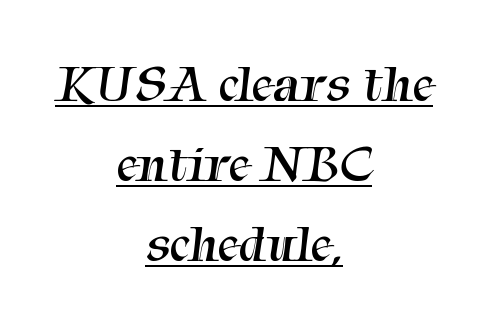
The image shows 53 px regular-weight serif type; set centered, normal line spacing (1.51x), normal letter spacing, underlined; medium stroke contrast and a medium x-height.
